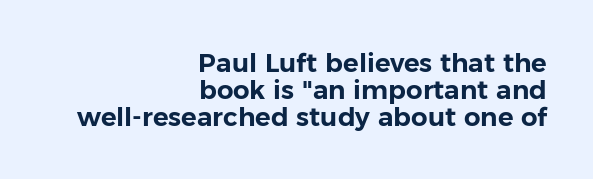
The image shows 26 px text type, upright; set right-aligned, tight line spacing (1.03x), normal letter spacing, not underlined.
